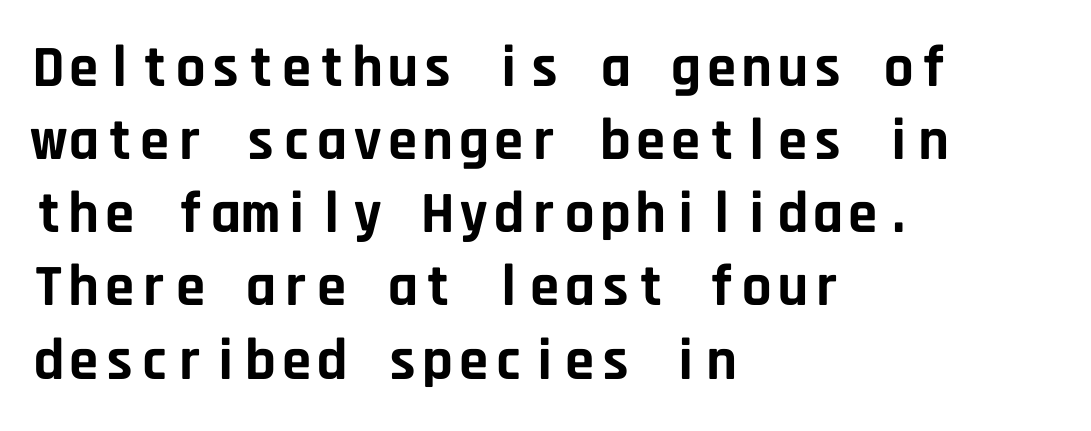
The image shows 59 px bold sans-serif type, upright, monospaced; set left-aligned, line spacing 1.24x, normal letter spacing, not underlined; low stroke contrast and a large x-height.
